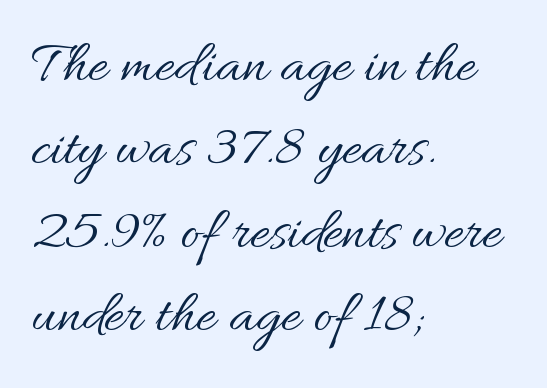
Q: Is the text bold? A: No.
Q: Is the text italic (slanted)? A: Yes.
Q: Is the text underlined? A: No.
Q: How is the paragraph aligned? A: Left-aligned.
Q: Is the spacing between letters normal or unusually wide? A: Normal.
Q: Is the spacing between lines tight, normal or loose? A: Normal.
Q: Width (condensed, normal, or wide)? A: Normal.
Q: Stroke contrast? A: Medium.
Q: x-height? A: Small.
Q: Monospaced? A: No.
